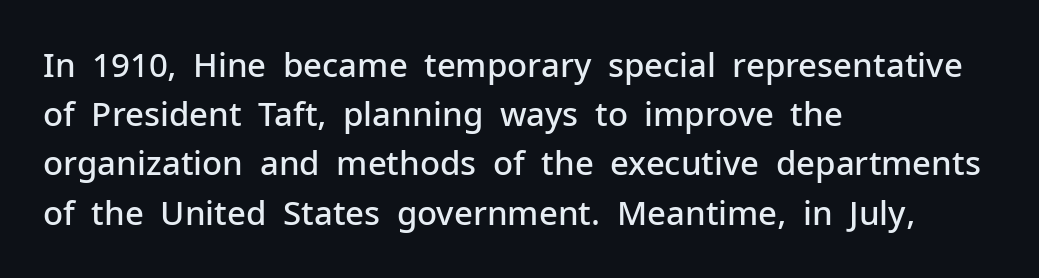
{"serif": "no", "italic": "no", "bold": "semi", "weight": "semibold", "width": "normal", "stroke_contrast": "low", "x_height": "medium", "monospaced": "no", "underline": "no", "align": "left", "line_spacing": "normal", "line_spacing_ratio": 1.49, "letter_spacing": "normal", "letter_spacing_em": 0.0, "glyph_px": 33}
